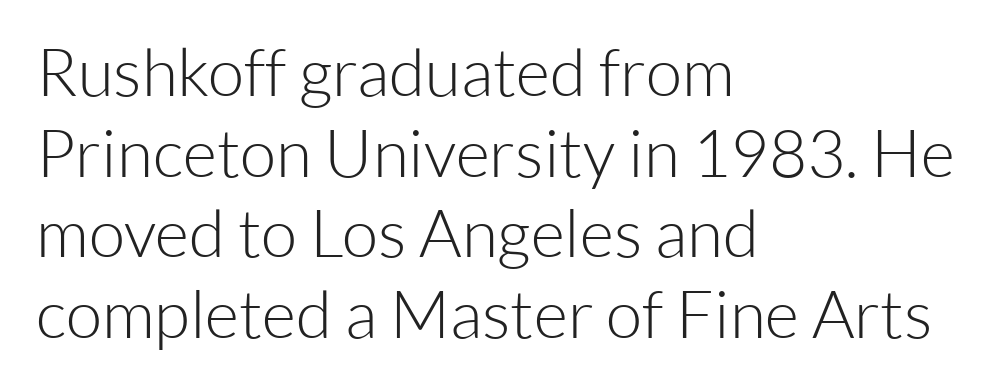
Q: Is the text bold? A: No.
Q: Is the text italic (slanted)? A: No, it is upright.
Q: Is the typeface a serif or a sans-serif typeface? A: Sans-serif.
Q: Is the text underlined? A: No.
Q: How is the paragraph aligned? A: Left-aligned.
Q: Is the spacing between letters normal or unusually wide? A: Normal.
Q: Width (condensed, normal, or wide)? A: Normal.
Q: Stroke contrast? A: Low.
Q: x-height? A: Medium.
Q: Monospaced? A: No.
